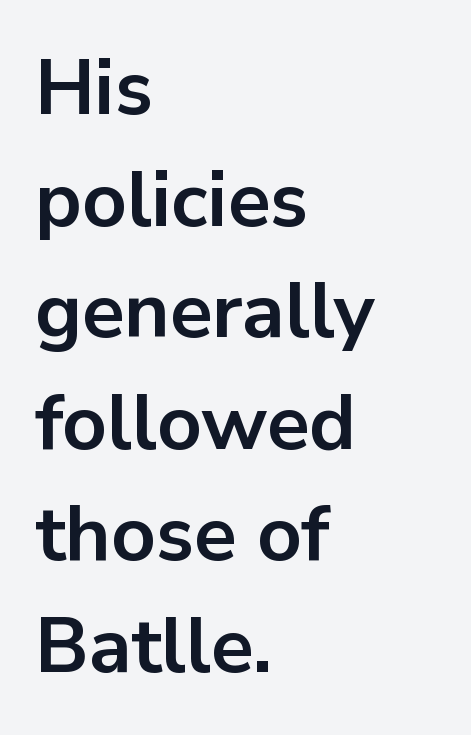
{"serif": "no", "italic": "no", "bold": "yes", "weight": "bold", "width": "normal", "stroke_contrast": "low", "x_height": "medium", "monospaced": "no", "underline": "no", "align": "left", "line_spacing": "normal", "line_spacing_ratio": 1.43, "letter_spacing": "normal", "letter_spacing_em": 0.0, "glyph_px": 78}
